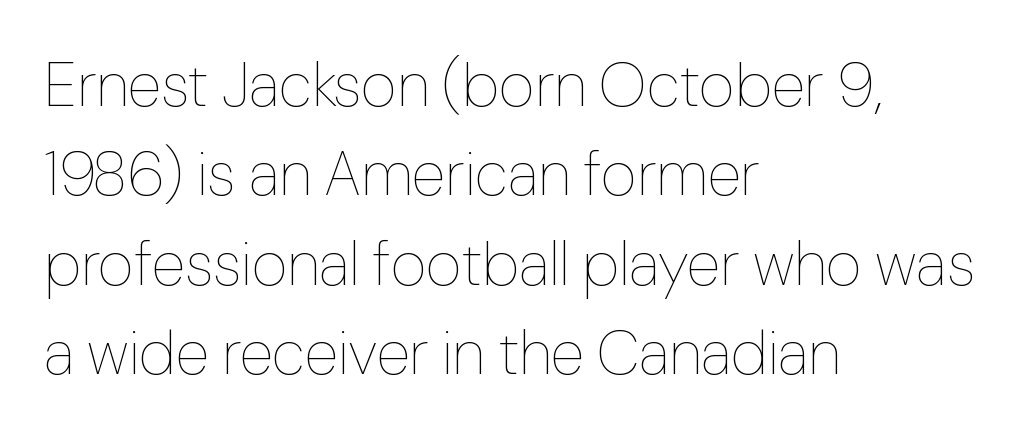
Is the type heavy? It reads as light-to-regular instead. Proportional: the letters do not fall into vertical columns. The designer left line spacing at the default. Caption: multi-line text, flush left, ragged right.
